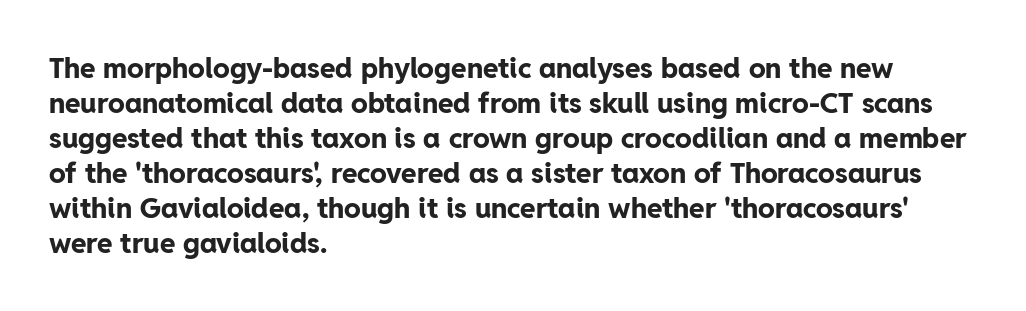
Every character sits straight up, as roman type does. Look at the stroke-to-counter ratio: heavy, a bold. Honestly, the letter spacing is just normal — you wouldn't notice it. How would I describe the line gaps? Plain and ordinary.
